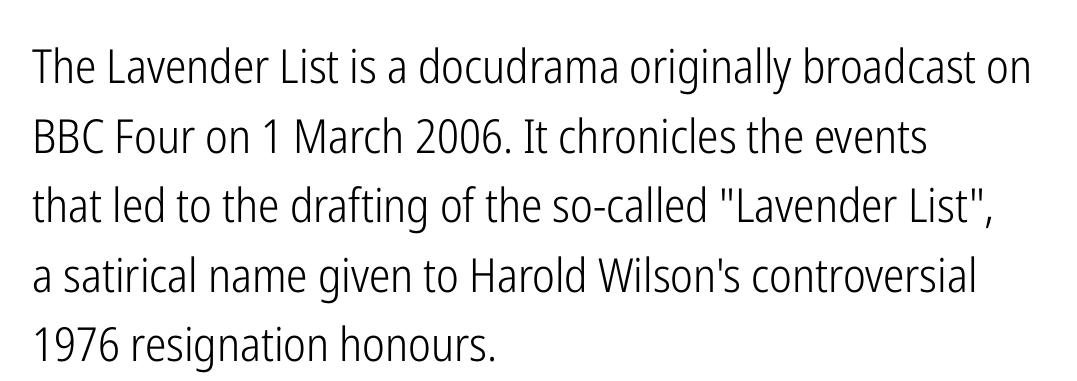
Q: Is the text bold? A: No.
Q: Is the text italic (slanted)? A: No, it is upright.
Q: Is the typeface a serif or a sans-serif typeface? A: Sans-serif.
Q: Is the text underlined? A: No.
Q: How is the paragraph aligned? A: Left-aligned.
Q: Is the spacing between letters normal or unusually wide? A: Normal.
Q: Is the spacing between lines tight, normal or loose? A: Normal.
Q: Width (condensed, normal, or wide)? A: Condensed.
Q: Stroke contrast? A: Low.
Q: x-height? A: Medium.
Q: Monospaced? A: No.
